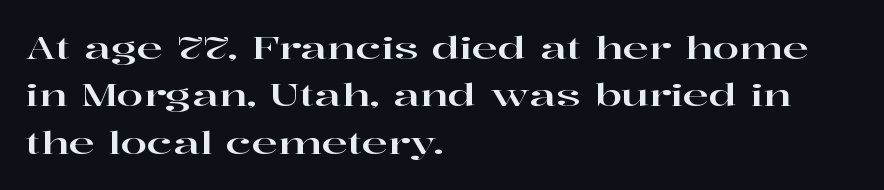
Q: Is the text italic (slanted)? A: No, it is upright.
Q: Is the typeface a serif or a sans-serif typeface? A: Serif.
Q: Is the text underlined? A: No.
Q: How is the paragraph aligned? A: Left-aligned.
Q: Is the spacing between letters normal or unusually wide? A: Normal.
Q: Is the spacing between lines tight, normal or loose? A: Normal.
Q: Width (condensed, normal, or wide)? A: Wide.
Q: Stroke contrast? A: High.
Q: x-height? A: Medium.
Q: Monospaced? A: No.
